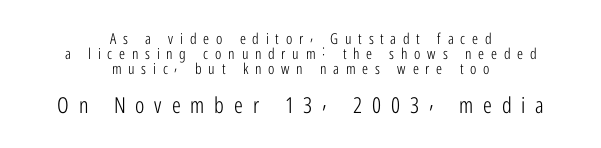
The image shows 22 px text type, upright; set centered, tight line spacing (0.99x), unusually wide letter spacing (+0.45 em), not underlined; the second (bottom) block is 1.47x larger.
